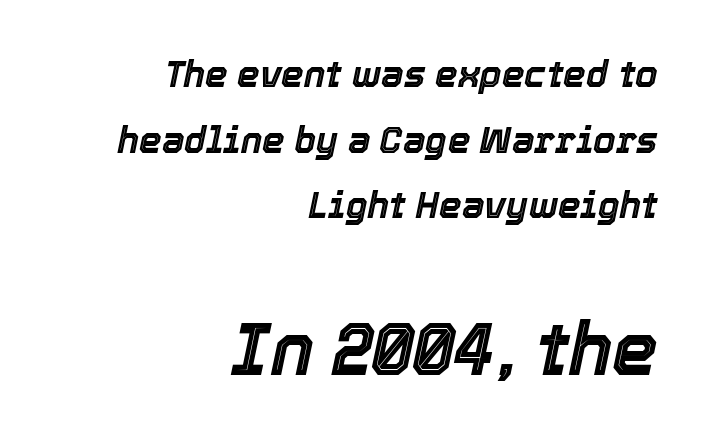
Q: Is the text italic (slanted)? A: Yes, it leans right by about 12 degrees.
Q: Is the text underlined? A: No.
Q: How is the paragraph aligned? A: Right-aligned.
Q: Is the spacing between letters normal or unusually wide? A: Normal.
Q: Which block of text is set in a larger size, the first (top) or the second (bottom)? A: The second (bottom) one.
Q: Width (condensed, normal, or wide)? A: Normal.
Q: x-height? A: Medium.
Q: Monospaced? A: No.
